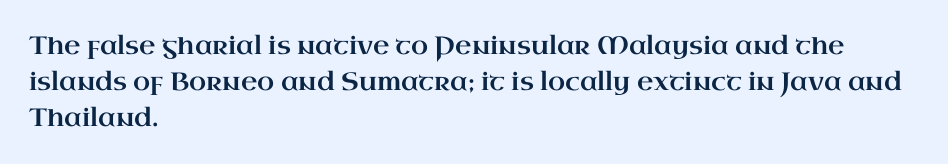
Vertically, the passage feels balanced, rows spaced as you'd expect. Every character sits straight up, as roman type does. A typesetter would call this zero additional tracking. Each line starts at the same left margin while the right side varies. Descenders are the only things crossing below the line.
